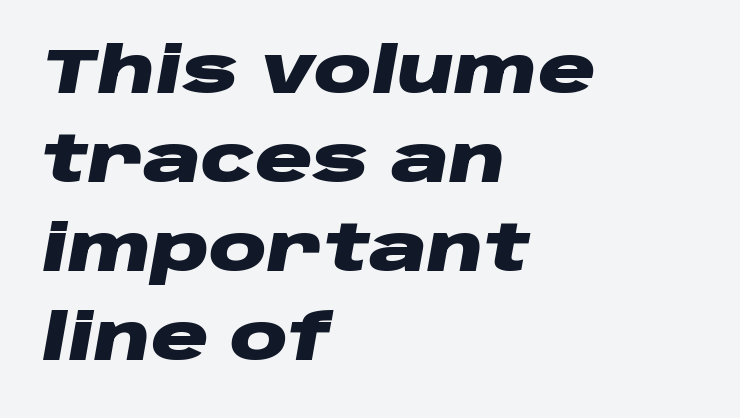
Tall strokes in this sample are angled rather than plumb. The baseline area is clear. What's the leading like? Ordinary, nothing unusual. Compared with a centered layout, this one pins lines to the left instead.
